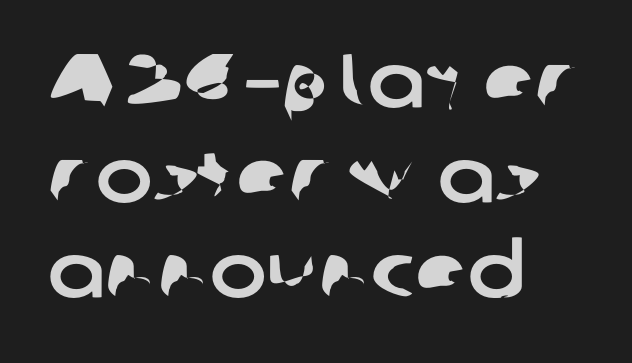
Has an underline been added? It has not. Caption: multi-line text, flush left, ragged right. Baseline-to-baseline distance is the conventional proportion of letter height. The line texture is even and compact thanks to regular tracking.
